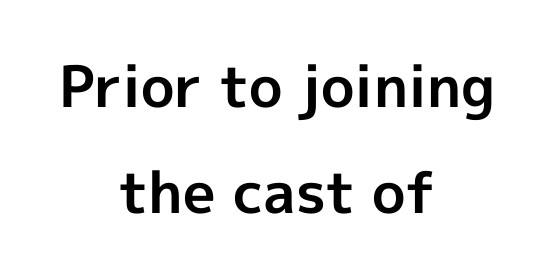
Designer's note — italics off, roman on. I'd describe the lettering as bold — thick and assertive. Horizontally, the lines are justified to the midpoint only. In terms of letterspacing, this is plain default setting.
